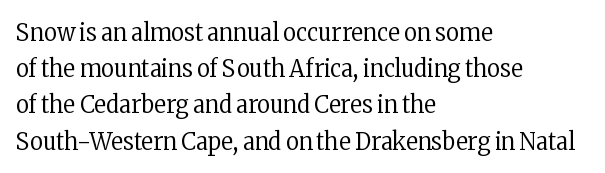
The cut favours lightness, reaching ordinary text weight at its darkest. Left-aligned paragraph, ragged on the right. There is no visible air inserted between adjacent glyphs. Has an underline been added? It has not. Upright lettering throughout. Leading matches the norm, producing a regular column.
